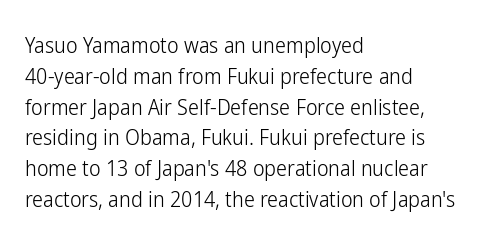
Summary of vertical rhythm: regular, with standard interline spacing. Short note: letters normally spaced. The font's upright variant was chosen for this text. Casual observation: everything's shoved over to the left.
